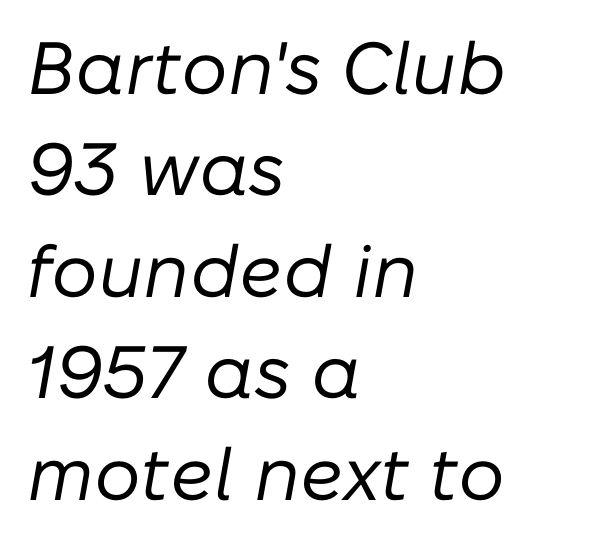
{"italic": "yes", "lean": "right", "slant_degrees": 10, "bold": "no", "weight": "regular", "width": "normal", "stroke_contrast": "low", "x_height": "medium", "monospaced": "no", "underline": "no", "align": "left", "line_spacing": "normal", "line_spacing_ratio": 1.37, "letter_spacing": "normal", "letter_spacing_em": 0.0, "glyph_px": 74}
